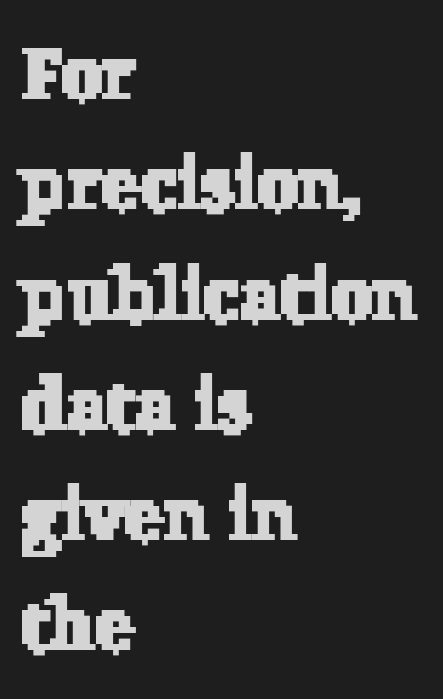
Q: Is the typeface a serif or a sans-serif typeface? A: Serif.
Q: Is the text underlined? A: No.
Q: How is the paragraph aligned? A: Left-aligned.
Q: Is the spacing between letters normal or unusually wide? A: Normal.
Q: Is the spacing between lines tight, normal or loose? A: Normal.
Q: Width (condensed, normal, or wide)? A: Normal.
Q: Stroke contrast? A: Low.
Q: x-height? A: Medium.
Q: Monospaced? A: No.
